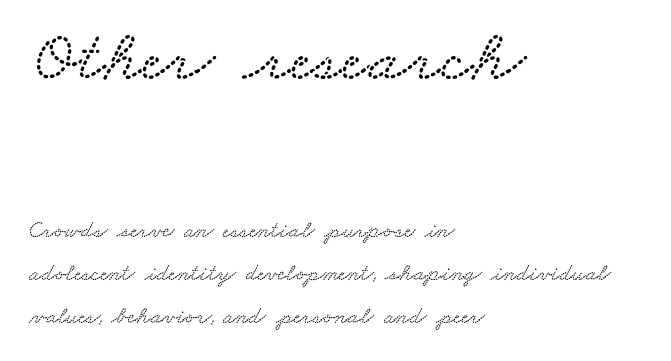
The image shows 73 px wide type; set left-aligned, line spacing 1.81x, normal letter spacing, not underlined; the first (top) block is 3.04x larger; low stroke contrast and a small x-height.
